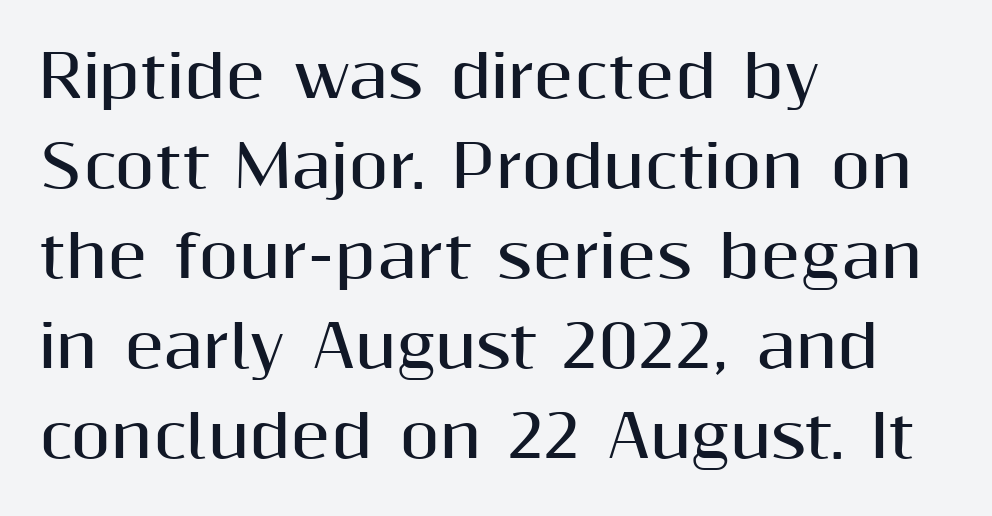
The image shows 58 px bold sans-serif type, upright; set left-aligned, normal line spacing (1.55x), normal letter spacing, not underlined; medium stroke contrast and a medium x-height.
